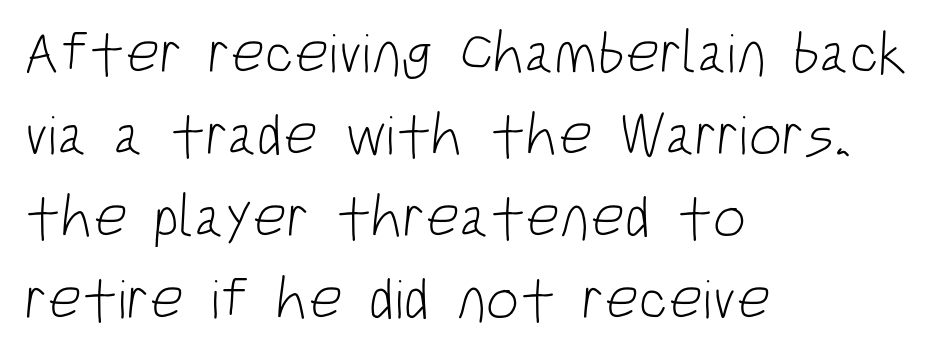
The space between consecutive lines is moderate. The rendering uses natural spacing where letterforms have individual widths. No extra tracking has been applied to these lines. Layout note: lines flush left. This reads as an unemphasized weight, regular at the heaviest.
